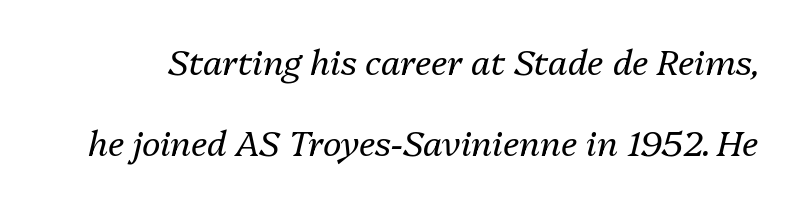
Q: Is the text bold? A: No.
Q: Is the text italic (slanted)? A: Yes, it leans right by about 13 degrees.
Q: Is the text underlined? A: No.
Q: Is the spacing between letters normal or unusually wide? A: Normal.
Q: Is the spacing between lines tight, normal or loose? A: Loose.
Q: Width (condensed, normal, or wide)? A: Normal.
Q: Stroke contrast? A: Medium.
Q: x-height? A: Medium.
Q: Monospaced? A: No.
